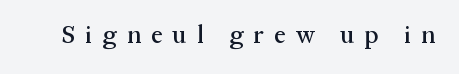
Q: Is the text italic (slanted)? A: No, it is upright.
Q: Is the text underlined? A: No.
Q: Is the spacing between letters normal or unusually wide? A: Unusually wide.
